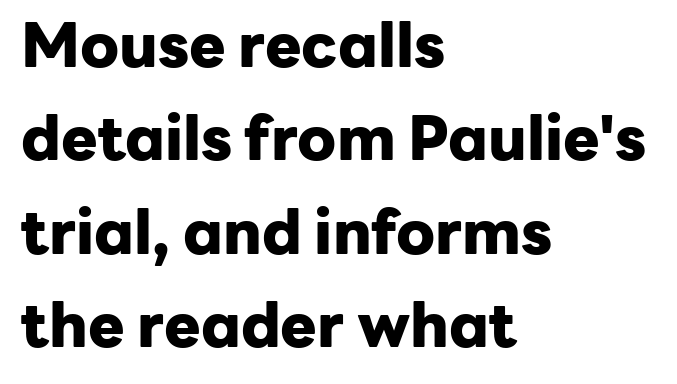
Q: Is the text bold? A: Yes.
Q: Is the text italic (slanted)? A: No, it is upright.
Q: Is the typeface a serif or a sans-serif typeface? A: Sans-serif.
Q: Is the text underlined? A: No.
Q: How is the paragraph aligned? A: Left-aligned.
Q: Is the spacing between letters normal or unusually wide? A: Normal.
Q: Is the spacing between lines tight, normal or loose? A: Normal.
Q: Width (condensed, normal, or wide)? A: Normal.
Q: Stroke contrast? A: Low.
Q: x-height? A: Medium.
Q: Monospaced? A: No.
